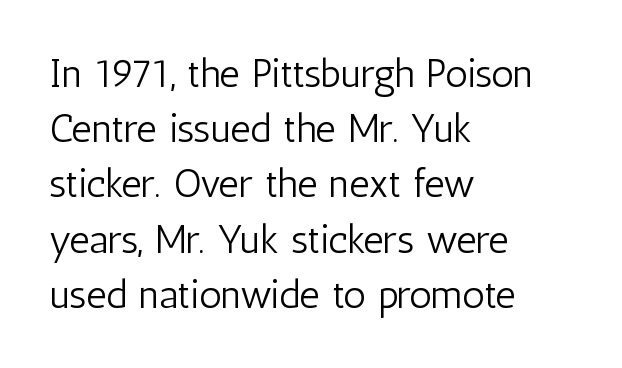
The image shows 40 px light, condensed sans-serif type, upright; set left-aligned, normal line spacing (1.38x), normal letter spacing, not underlined; low stroke contrast and a medium x-height.
